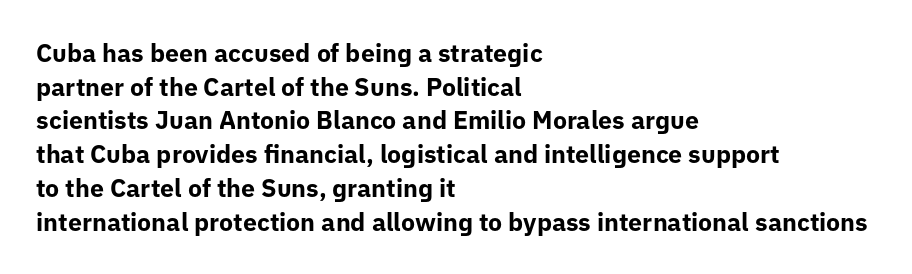
Students, note that the glyphs here touch the page at normal intervals. Chunky letters — that's bold for sure. Descenders are the only things crossing below the line. Notice how the passage keeps a crisp vertical edge on the left only.
